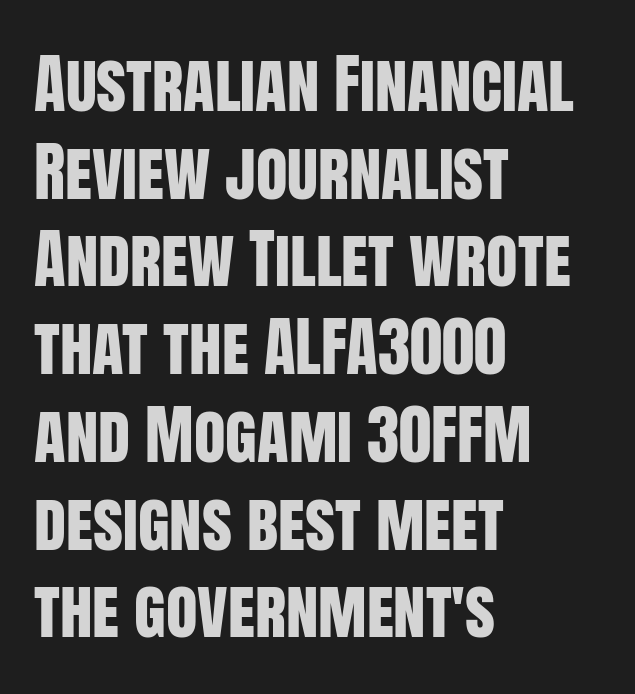
Q: Is the text italic (slanted)? A: No, it is upright.
Q: Is the typeface a serif or a sans-serif typeface? A: Sans-serif.
Q: Is the text underlined? A: No.
Q: How is the paragraph aligned? A: Left-aligned.
Q: Is the spacing between letters normal or unusually wide? A: Normal.
Q: Is the spacing between lines tight, normal or loose? A: Normal.
Q: Width (condensed, normal, or wide)? A: Condensed.
Q: Stroke contrast? A: Low.
Q: x-height? A: Large.
Q: Monospaced? A: No.
